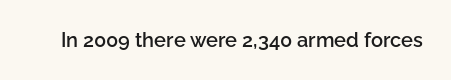
I'd describe the lettering as semibold — firm but not a full bold. The string is rendered with underlining switched off. If you drew a line through each stem, it would be perfectly vertical. Observe the ordinary spacing: letters are neighbours, not strangers.
